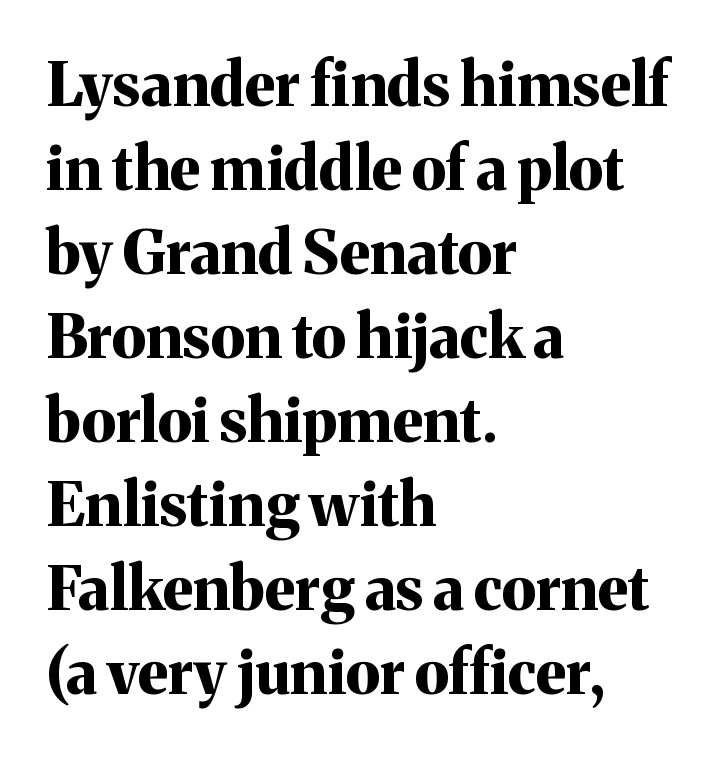
The image shows 60 px bold serif type, upright; set left-aligned, normal line spacing (1.4x), normal letter spacing, not underlined; medium stroke contrast and a medium x-height.
